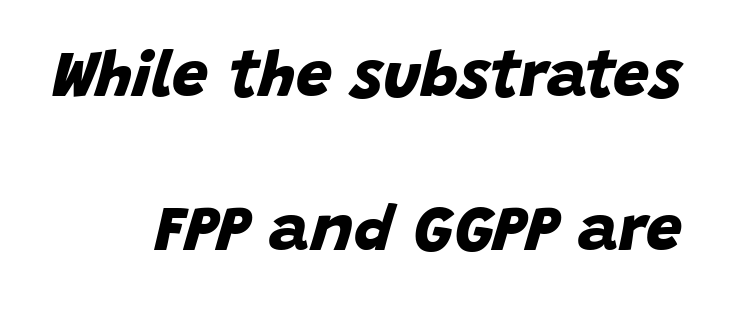
{"serif": "no", "bold": "yes", "weight": "bold", "width": "normal", "stroke_contrast": "low", "x_height": "large", "monospaced": "no", "underline": "no", "line_spacing": "loose", "line_spacing_ratio": 2.41, "letter_spacing": "normal", "letter_spacing_em": 0.0, "glyph_px": 64}
